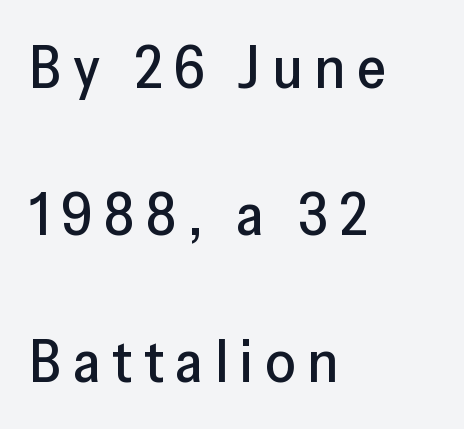
The image shows 59 px sans-serif type, upright; set left-aligned, loose line spacing (2.49x), unusually wide letter spacing (+0.2 em), not underlined; low stroke contrast and a medium x-height.
